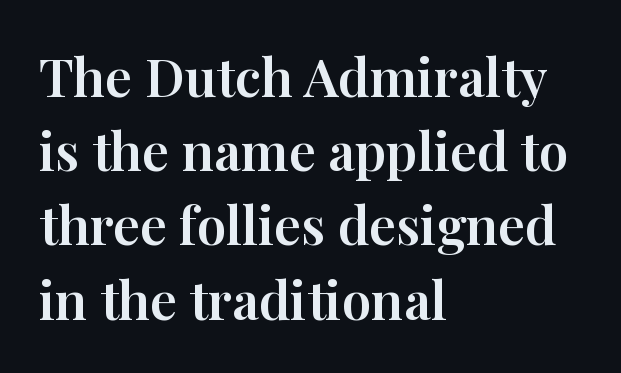
Q: Is the text italic (slanted)? A: No, it is upright.
Q: Is the typeface a serif or a sans-serif typeface? A: Serif.
Q: Is the text underlined? A: No.
Q: How is the paragraph aligned? A: Left-aligned.
Q: Is the spacing between letters normal or unusually wide? A: Normal.
Q: Is the spacing between lines tight, normal or loose? A: Normal.
Q: Width (condensed, normal, or wide)? A: Normal.
Q: Stroke contrast? A: High.
Q: x-height? A: Medium.
Q: Monospaced? A: No.
